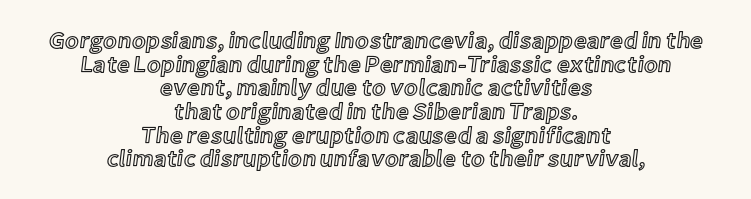
Q: Is the text italic (slanted)? A: Yes.
Q: Is the text underlined? A: No.
Q: How is the paragraph aligned? A: Centered.
Q: Is the spacing between letters normal or unusually wide? A: Normal.
Q: Is the spacing between lines tight, normal or loose? A: Tight.
